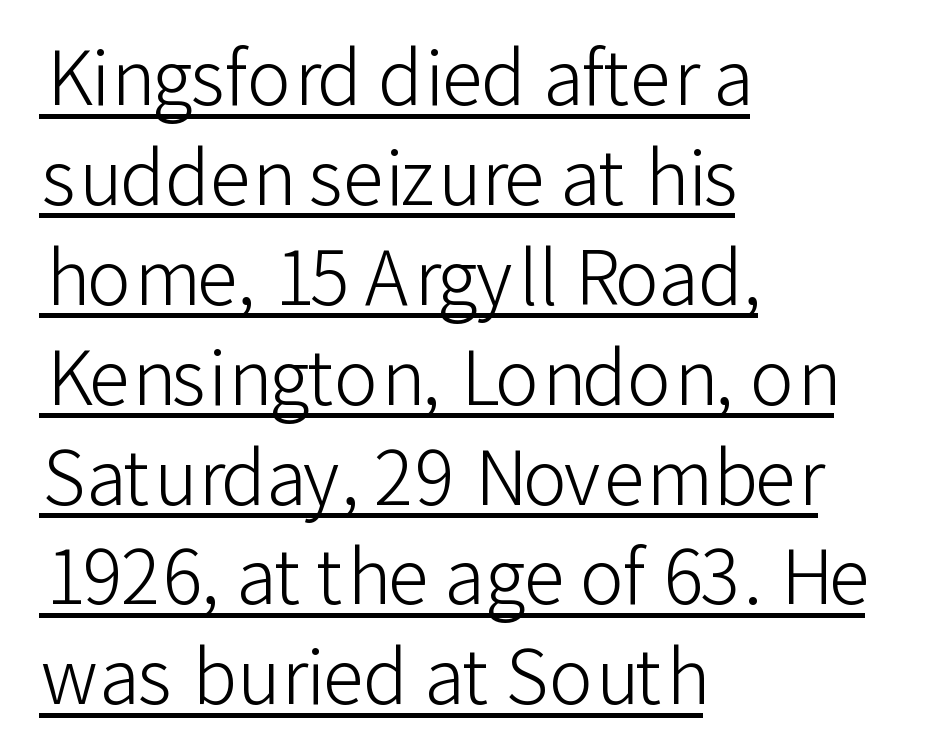
{"serif": "no", "italic": "no", "bold": "no", "weight": "light", "width": "normal", "stroke_contrast": "low", "x_height": "medium", "monospaced": "no", "underline": "yes", "align": "left", "line_spacing": "normal", "line_spacing_ratio": 1.35, "letter_spacing": "normal", "letter_spacing_em": 0.0, "glyph_px": 74}
